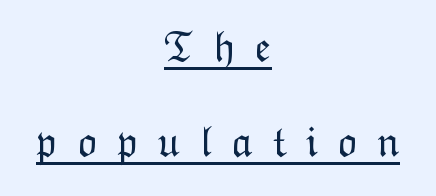
{"italic": "no", "bold": "no", "weight": "light", "width": "normal", "stroke_contrast": "low", "x_height": "medium", "monospaced": "no", "underline": "yes", "align": "center", "line_spacing": "loose", "line_spacing_ratio": 2.21, "letter_spacing": "wide", "letter_spacing_em": 0.45, "glyph_px": 43}
